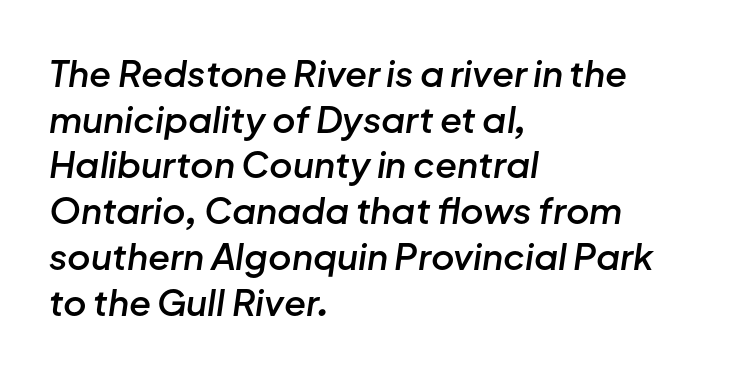
Notice how descenders clear the ascenders below comfortably — that's standard leading. This sample uses an oblique cut, with every glyph tilted off the vertical. Looks like regular typesetting: each glyph gets only the width it needs. Alignment: flush left. The strip under each line holds only bare page. Tracking value appears to be zero — textbook default spacing.
